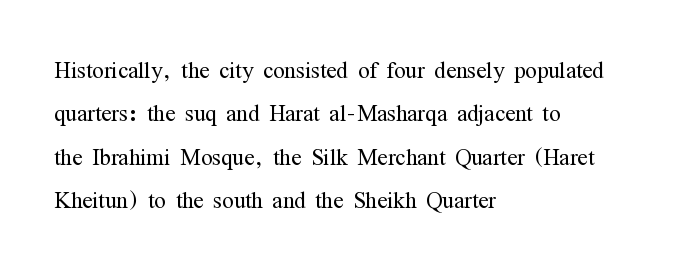
{"serif": "yes", "italic": "no", "bold": "no", "weight": "light", "width": "condensed", "stroke_contrast": "medium", "x_height": "medium", "monospaced": "no", "underline": "no", "align": "left", "line_spacing": "normal", "line_spacing_ratio": 1.45, "letter_spacing": "normal", "letter_spacing_em": 0.0, "glyph_px": 30}
